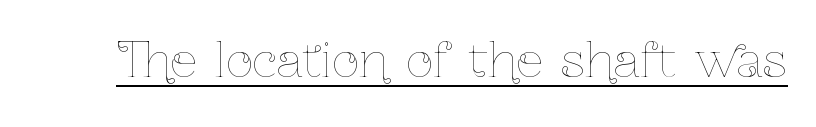
Q: Is the text bold? A: No.
Q: Is the text italic (slanted)? A: No, it is upright.
Q: Is the text underlined? A: Yes.
Q: Is the spacing between letters normal or unusually wide? A: Normal.
Q: Width (condensed, normal, or wide)? A: Condensed.
Q: Stroke contrast? A: Low.
Q: x-height? A: Medium.
Q: Monospaced? A: No.
